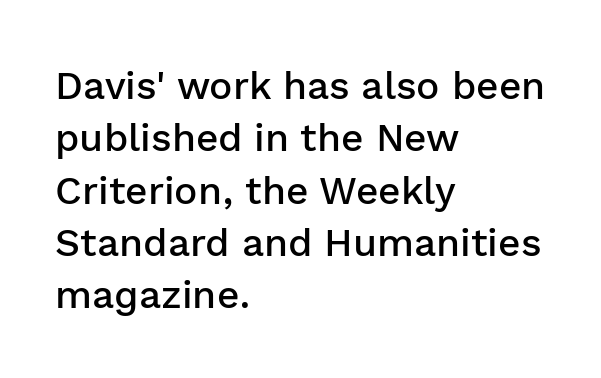
{"serif": "no", "italic": "no", "bold": "semi", "weight": "semibold", "width": "normal", "stroke_contrast": "low", "x_height": "medium", "monospaced": "no", "underline": "no", "align": "left", "line_spacing": "normal", "line_spacing_ratio": 1.34, "letter_spacing": "normal", "letter_spacing_em": 0.0, "glyph_px": 39}
